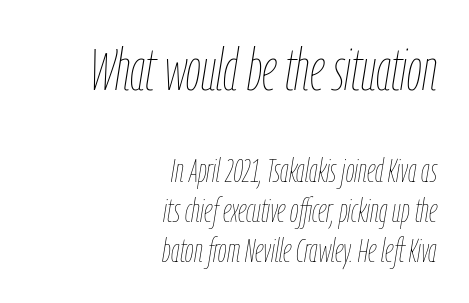
Characters are canted at an angle relative to the baseline's perpendicular. The font sits on the lighter half of the weight spectrum, regular included. The tracking reads as untouched default to a designer's eye. A flush-right, rag-left setting is used for this passage. Only glyphs here, with clear space below each row. Looks like regular typesetting: each glyph gets only the width it needs.
